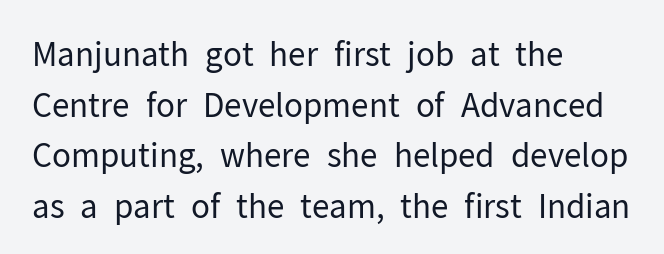
This sample has the flowing, uneven cadence of proportional lettering. Compared with typical paragraphs, the rows here are spaced about the same. A typesetter would call this zero additional tracking. No extra ink here — the face is not bold.
